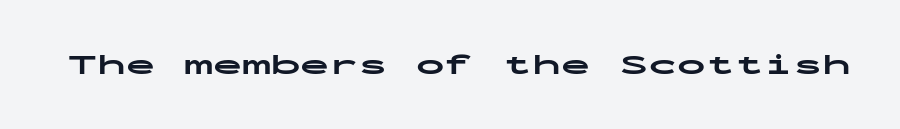
The sample has been set heavy, in full bold. Note the uniform advance width — an 'i' takes as much space as an 'm'. Just letters on the line, the space beneath them empty. The passage shown has conventional tracking throughout. Each letter's strokes conclude bluntly, with no projecting serifs. No italicization has been applied; the sample stays upright.
